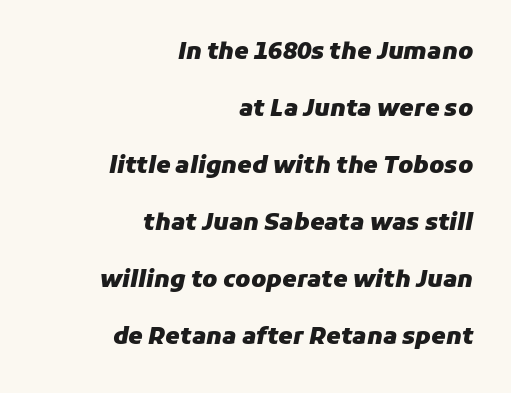
The lines are spread far apart with generous leading. Alignment: flush right. Thick stems and heavy bowls — unmistakably bold. The specimen omits any rule beneath the text block's lines. The specimen reads as italic at a glance. No extra tracking has been applied to these lines.
